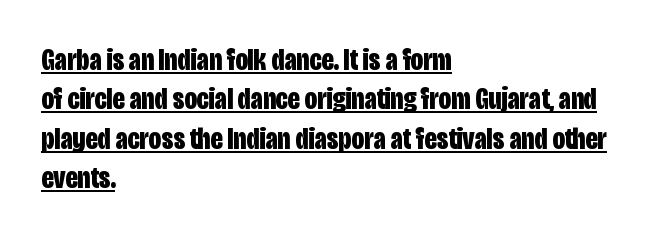
Where is the straight margin? On the left. I'd describe the lettering as bold — thick and assertive. Compared with undecorated copy, this sample adds a rule below the words. The letters sit at their default tracking, neither squeezed nor spread. The passage shown stacks its lines at a standard gap.
